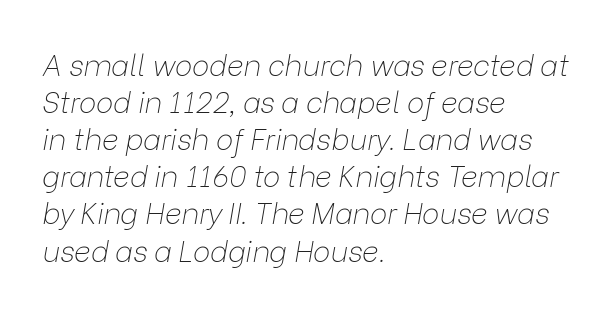
Each word holds together tightly as a unit, with standard inter-letter gaps. It's the slanting kind of type. The passage is arranged the way most books set body copy — flush left. You could not count columns in this text — the font is proportionally spaced. Rows of type keep a routine distance in the vertical direction.
